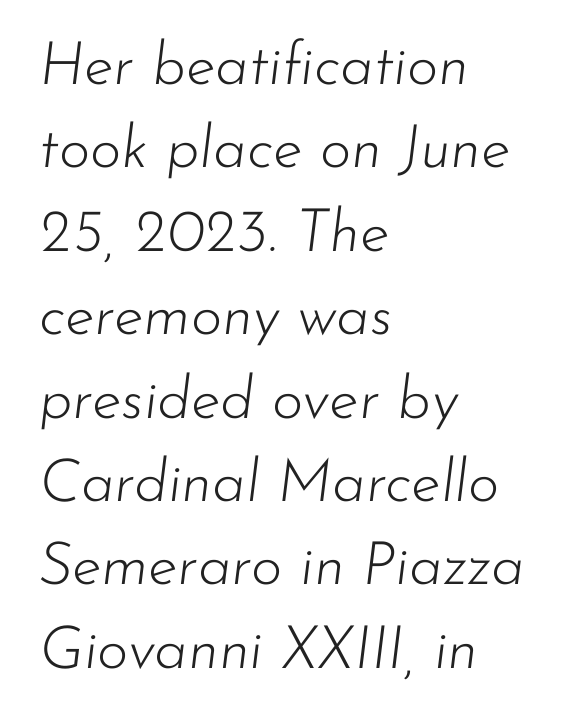
{"italic": "yes", "lean": "right", "slant_degrees": 7, "bold": "no", "weight": "light", "width": "normal", "stroke_contrast": "low", "x_height": "small", "monospaced": "no", "underline": "no", "align": "left", "line_spacing": "normal", "line_spacing_ratio": 1.39, "letter_spacing": "normal", "letter_spacing_em": 0.0, "glyph_px": 60}
